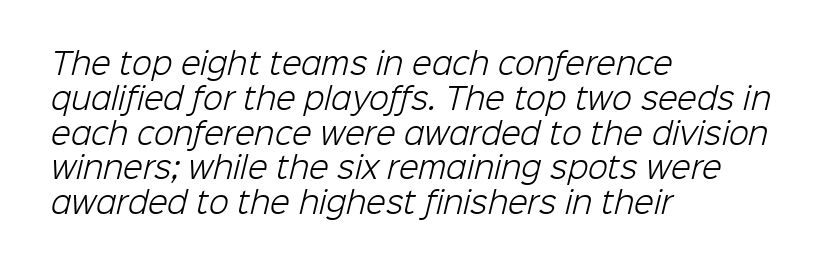
The passage shown is not bold in any degree. The glyphs in this specimen are sans serif. The letters advance in unequal steps, a hallmark of proportional type. Descender tails drop into unmarked territory.
